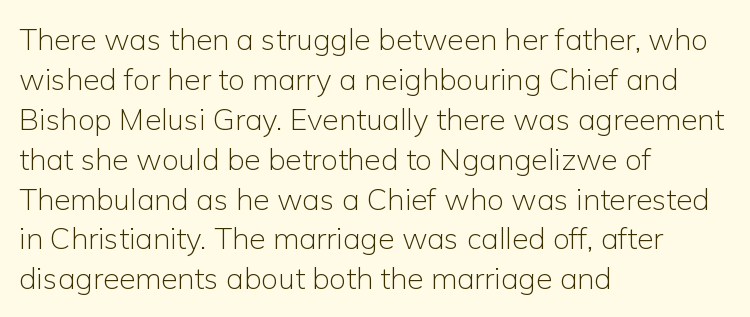
Q: Is the text bold? A: No.
Q: Is the text italic (slanted)? A: No, it is upright.
Q: Is the typeface a serif or a sans-serif typeface? A: Sans-serif.
Q: Is the text underlined? A: No.
Q: How is the paragraph aligned? A: Left-aligned.
Q: Is the spacing between letters normal or unusually wide? A: Normal.
Q: Is the spacing between lines tight, normal or loose? A: Normal.
Q: Width (condensed, normal, or wide)? A: Normal.
Q: Stroke contrast? A: Low.
Q: x-height? A: Medium.
Q: Monospaced? A: No.
